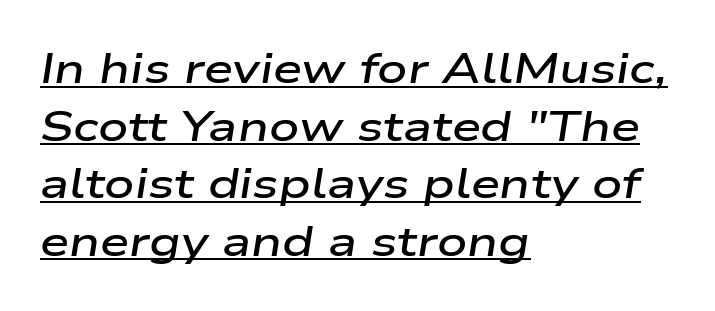
The image shows 42 px semibold, wide type, italic (leaning right); set left-aligned, normal line spacing (1.37x), normal letter spacing, underlined; low stroke contrast and a medium x-height.
